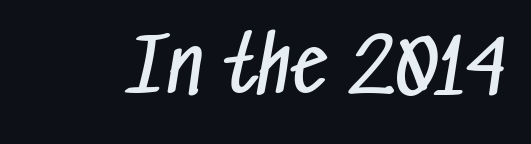
Q: Is the text bold? A: No.
Q: Is the typeface a serif or a sans-serif typeface? A: Sans-serif.
Q: Is the text underlined? A: No.
Q: Is the spacing between letters normal or unusually wide? A: Normal.
Q: Width (condensed, normal, or wide)? A: Condensed.
Q: Stroke contrast? A: Low.
Q: x-height? A: Medium.
Q: Monospaced? A: No.
